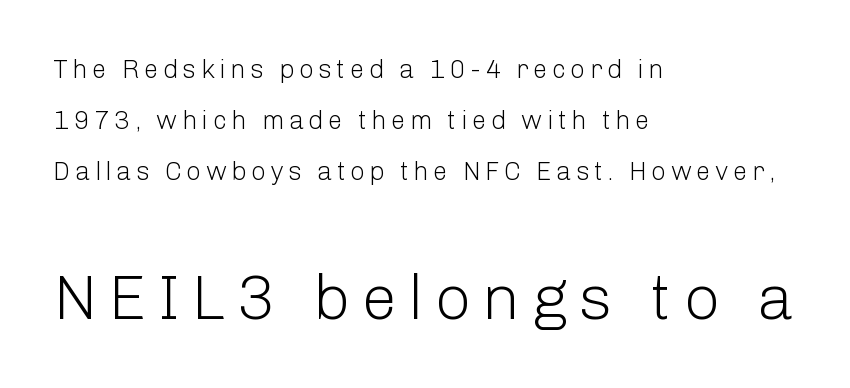
The image shows 64 px light sans-serif type, upright; set left-aligned, loose line spacing (1.97x), not underlined; the second (bottom) block is 2.46x larger; low stroke contrast and a medium x-height.
